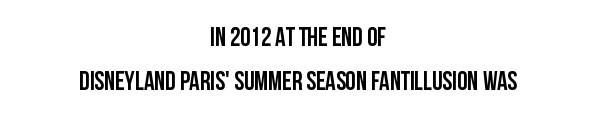
Q: Is the text bold? A: Yes.
Q: Is the text italic (slanted)? A: No, it is upright.
Q: Is the text underlined? A: No.
Q: How is the paragraph aligned? A: Centered.
Q: Is the spacing between letters normal or unusually wide? A: Normal.
Q: Is the spacing between lines tight, normal or loose? A: Normal.
